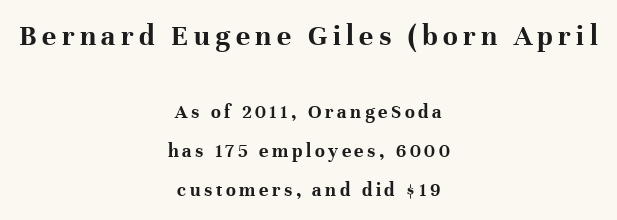
{"serif": "yes", "italic": "no", "bold": "yes", "weight": "bold", "width": "normal", "stroke_contrast": "high", "x_height": "medium", "monospaced": "no", "underline": "no", "align": "center", "line_spacing": "loose", "line_spacing_ratio": 1.94, "larger_block": "first", "size_ratio": 1.5, "glyph_px": 30}
